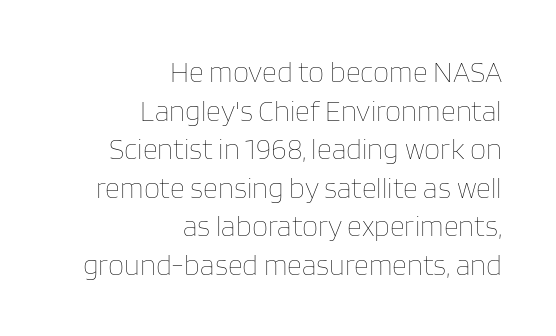
{"italic": "no", "bold": "no", "weight": "thin", "width": "normal", "stroke_contrast": "low", "x_height": "large", "monospaced": "no", "underline": "no", "align": "right", "line_spacing": "normal", "line_spacing_ratio": 1.33, "letter_spacing": "normal", "letter_spacing_em": 0.0, "glyph_px": 29}
